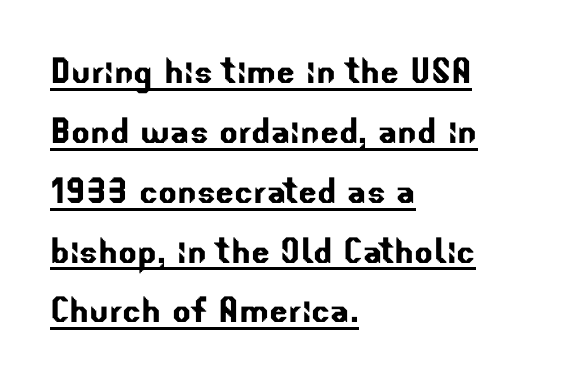
A classic flush-left, rag-right setting is used for this passage. Underlined type. The line texture is even and compact thanks to regular tracking. This sample has the flowing, uneven cadence of proportional lettering. Nope, no serifs anywhere on these letters.
